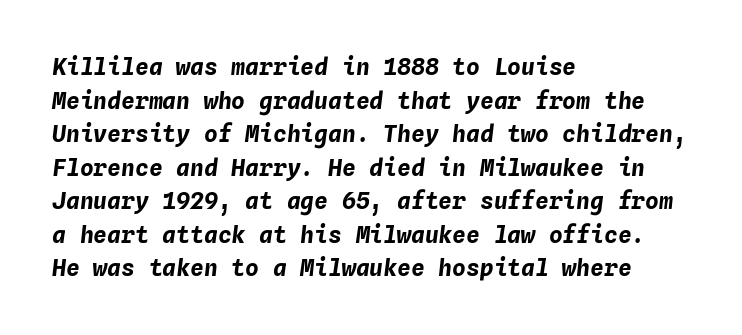
Q: Is the text bold? A: Yes.
Q: Is the text italic (slanted)? A: Yes, it leans right by about 4 degrees.
Q: Is the text underlined? A: No.
Q: How is the paragraph aligned? A: Left-aligned.
Q: Is the spacing between letters normal or unusually wide? A: Normal.
Q: Is the spacing between lines tight, normal or loose? A: Normal.
